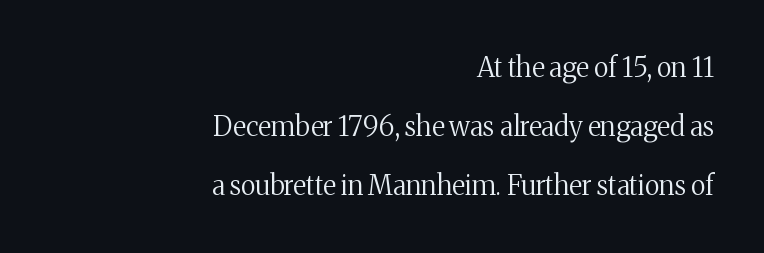
Tracking here is standard; glyphs follow each other at the usual distance. Interline gaps are noticeably wide in this sample. The letterforms sit at book weight or below. Right-aligned paragraph, ragged on the left. The words here are not underlined.
